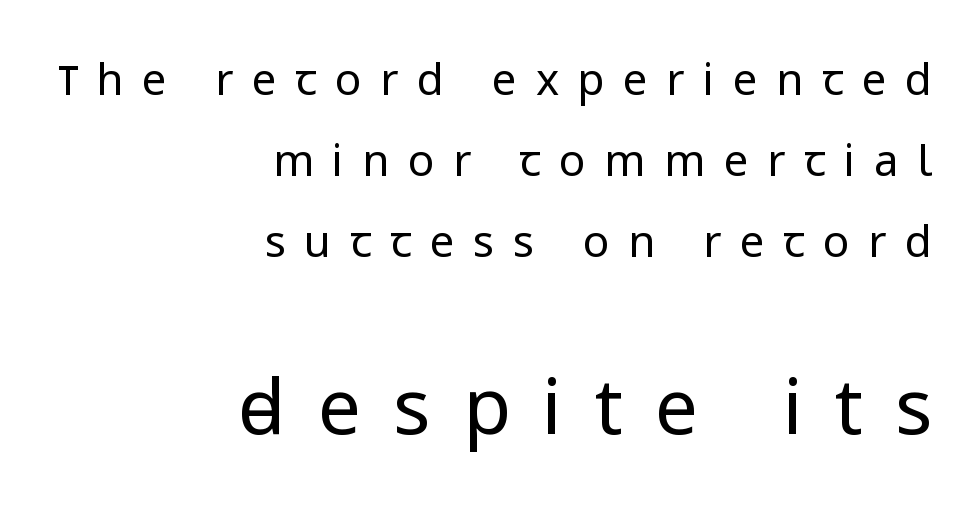
This is not heavy type; no bold has been used. Do the characters align in a grid? No, the font is proportional. You can tell it's not italic because the verticals are truly vertical. The face used here appears at its bigger size in the lower chunk. This sample is right-justified, so line beginnings fall wherever the words allow.
